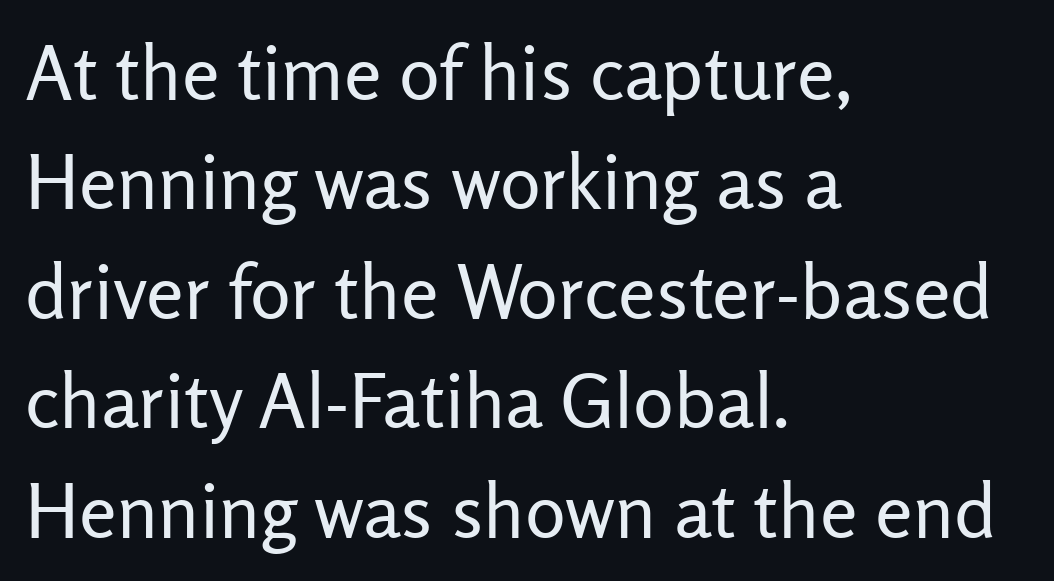
Q: Is the text bold? A: No.
Q: Is the text italic (slanted)? A: No, it is upright.
Q: Is the typeface a serif or a sans-serif typeface? A: Sans-serif.
Q: Is the text underlined? A: No.
Q: How is the paragraph aligned? A: Left-aligned.
Q: Is the spacing between letters normal or unusually wide? A: Normal.
Q: Is the spacing between lines tight, normal or loose? A: Normal.
Q: Width (condensed, normal, or wide)? A: Normal.
Q: Stroke contrast? A: Low.
Q: x-height? A: Medium.
Q: Monospaced? A: No.
